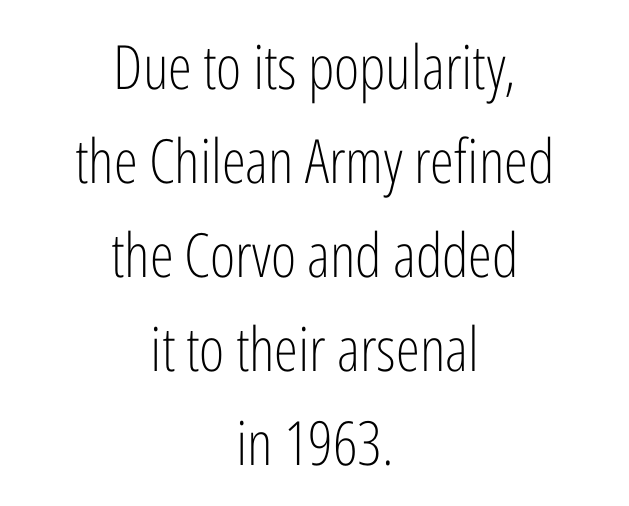
Every stem runs plumb, perpendicular to the baseline. In terms of letterform style, serifs are entirely absent. Rule under the text: the space is simply empty. Each stroke keeps to a modest, everyday thickness or less.
